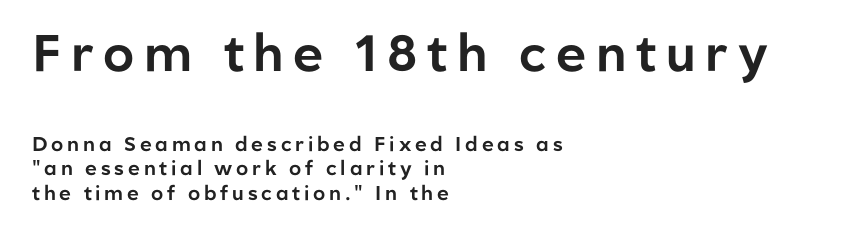
Q: Is the text italic (slanted)? A: No, it is upright.
Q: Is the typeface a serif or a sans-serif typeface? A: Sans-serif.
Q: Is the text underlined? A: No.
Q: How is the paragraph aligned? A: Left-aligned.
Q: Which block of text is set in a larger size, the first (top) or the second (bottom)? A: The first (top) one.
Q: Width (condensed, normal, or wide)? A: Normal.
Q: Stroke contrast? A: Low.
Q: x-height? A: Medium.
Q: Monospaced? A: No.
